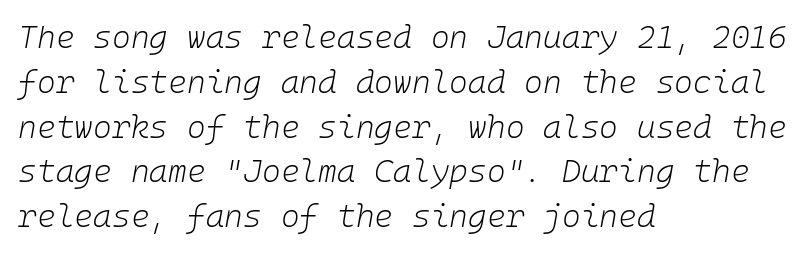
Has an underline been added? It has not. These lines are set flush left with a ragged right edge. The strokes are not fattened; the text isn't bold. Evenly set lines give the paragraph a standard silhouette.
